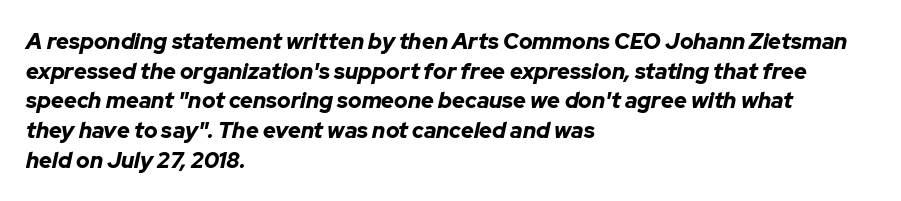
The image shows 22 px bold type, italic (leaning right); set left-aligned, normal line spacing (1.35x), normal letter spacing, not underlined.
